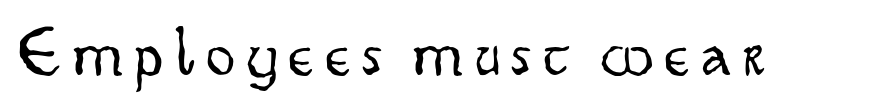
{"serif": "no", "italic": "no", "bold": "no", "weight": "light", "width": "condensed", "stroke_contrast": "low", "x_height": "small", "monospaced": "no", "underline": "no", "glyph_px": 70}
